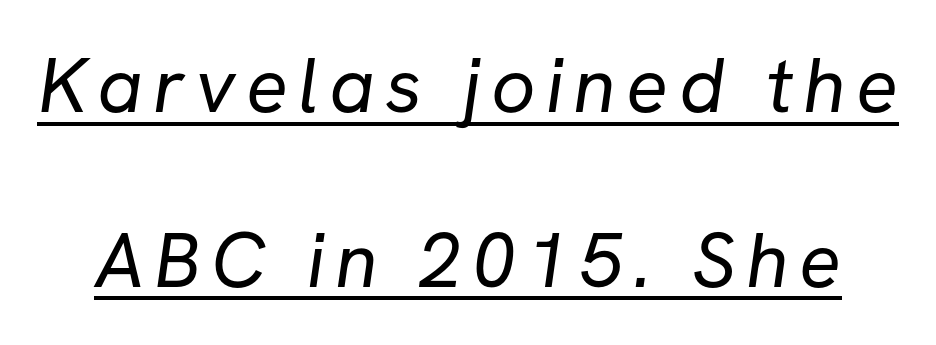
Q: Is the text bold? A: No.
Q: Is the typeface a serif or a sans-serif typeface? A: Sans-serif.
Q: Is the text underlined? A: Yes.
Q: Is the spacing between lines tight, normal or loose? A: Loose.
Q: Width (condensed, normal, or wide)? A: Normal.
Q: Stroke contrast? A: Low.
Q: x-height? A: Medium.
Q: Monospaced? A: No.
